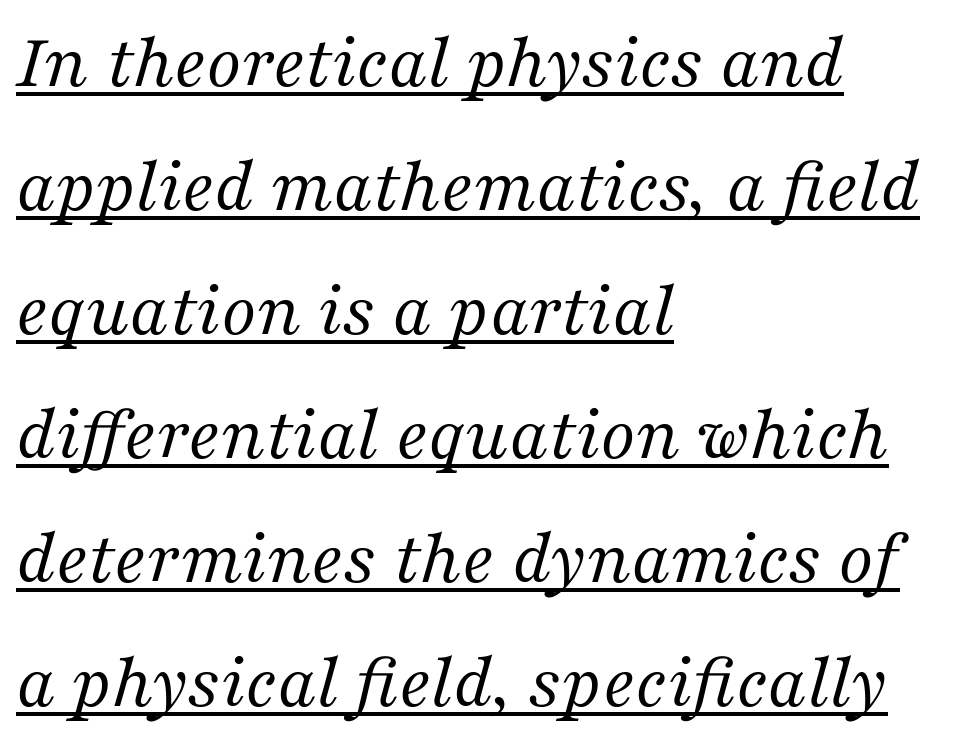
The image shows 79 px regular-weight serif type, italic (leaning right); set left-aligned, normal line spacing (1.57x), normal letter spacing, underlined; medium stroke contrast and a medium x-height.
